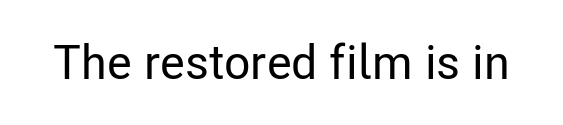
The image shows 48 px condensed sans-serif type, upright; set normal letter spacing, not underlined; low stroke contrast and a medium x-height.
